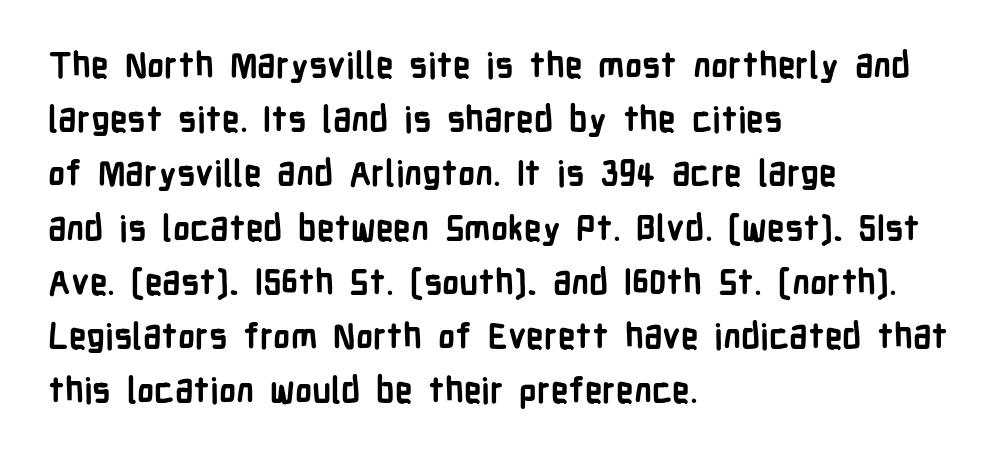
{"serif": "no", "italic": "no", "bold": "yes", "weight": "semibold", "width": "condensed", "stroke_contrast": "low", "x_height": "medium", "monospaced": "no", "underline": "no", "align": "left", "line_spacing": "normal", "line_spacing_ratio": 1.55, "letter_spacing": "normal", "letter_spacing_em": 0.0, "glyph_px": 35}
